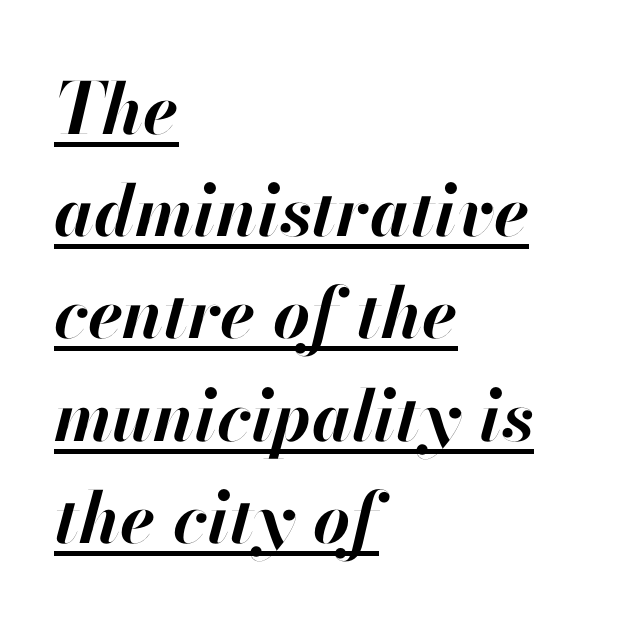
The image shows 71 px bold type, italic (leaning right); set left-aligned, normal line spacing (1.44x), normal letter spacing, underlined; high stroke contrast and a small x-height.
